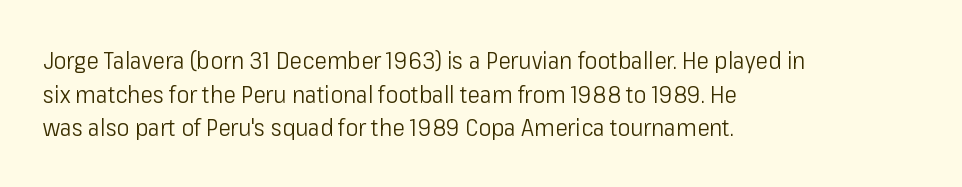
Q: Is the text bold? A: No.
Q: Is the text italic (slanted)? A: No, it is upright.
Q: Is the text underlined? A: No.
Q: How is the paragraph aligned? A: Left-aligned.
Q: Is the spacing between letters normal or unusually wide? A: Normal.
Q: Is the spacing between lines tight, normal or loose? A: Normal.
